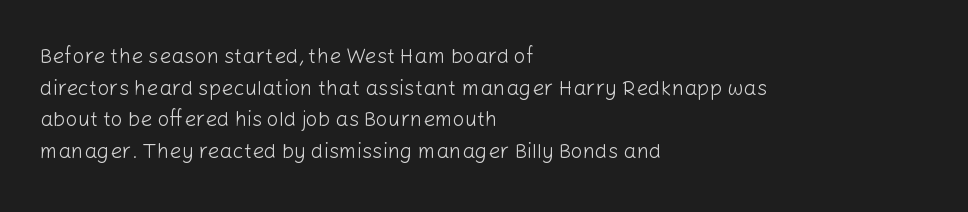
Q: Is the text bold? A: No.
Q: Is the text italic (slanted)? A: No, it is upright.
Q: Is the text underlined? A: No.
Q: How is the paragraph aligned? A: Left-aligned.
Q: Is the spacing between letters normal or unusually wide? A: Normal.
Q: Is the spacing between lines tight, normal or loose? A: Normal.
